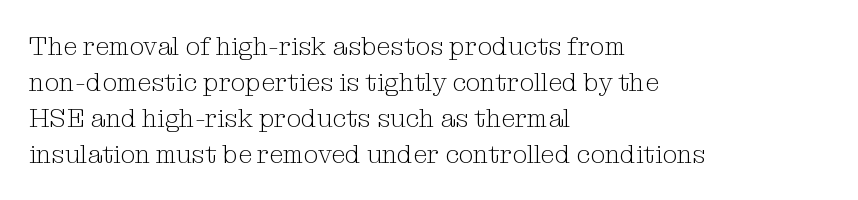
The characters are drawn with everyday or finer stroke widths. Line beginnings align vertically; line endings do not. Rule under the text: the space is simply empty. Words appear dense and cohesive because spacing is normal. Whoever set this chose a conventional vertical rhythm. Rendered with straight, roman letterforms.
